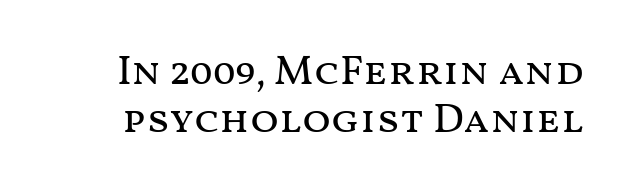
The image shows 42 px regular-weight, wide type, upright; set tight line spacing (1.14x), normal letter spacing, not underlined; medium stroke contrast and a medium x-height.
